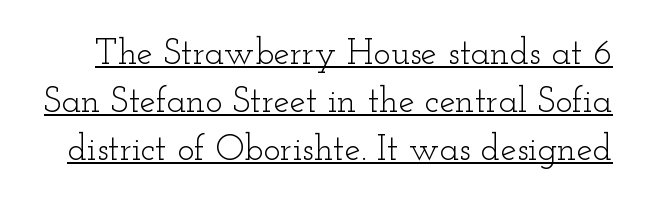
Q: Is the text bold? A: No.
Q: Is the text italic (slanted)? A: No, it is upright.
Q: Is the typeface a serif or a sans-serif typeface? A: Serif.
Q: Is the text underlined? A: Yes.
Q: Is the spacing between letters normal or unusually wide? A: Normal.
Q: Is the spacing between lines tight, normal or loose? A: Normal.
Q: Width (condensed, normal, or wide)? A: Wide.
Q: Stroke contrast? A: Low.
Q: x-height? A: Small.
Q: Monospaced? A: No.
